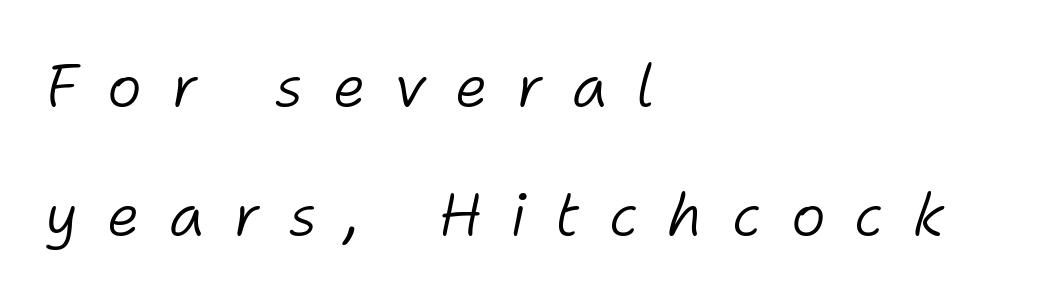
The image shows 59 px light type, italic (leaning right); set left-aligned, loose line spacing (2.18x), unusually wide letter spacing (+0.49 em), not underlined; low stroke contrast and a medium x-height.
